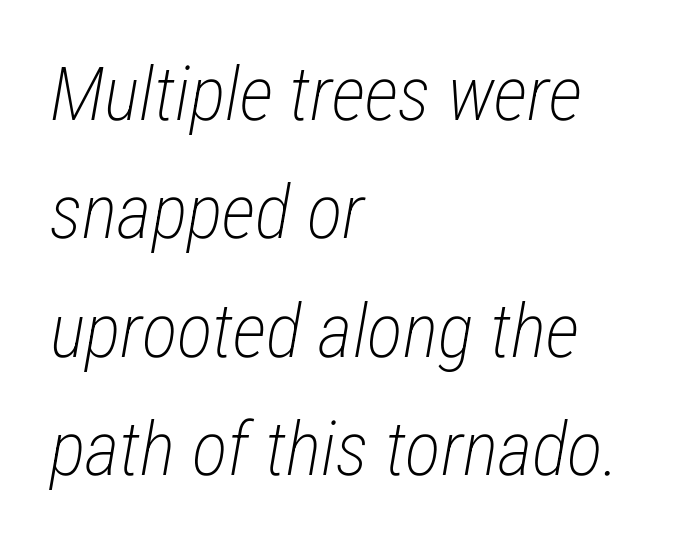
{"italic": "yes", "lean": "right", "slant_degrees": 12, "bold": "no", "weight": "light", "width": "condensed", "stroke_contrast": "low", "x_height": "medium", "monospaced": "no", "underline": "no", "align": "left", "line_spacing": "normal", "line_spacing_ratio": 1.58, "letter_spacing": "normal", "letter_spacing_em": 0.0, "glyph_px": 75}
